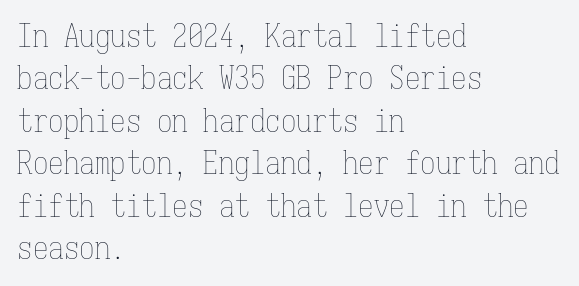
The image shows 31 px thin, condensed type, upright, monospaced; set left-aligned, normal line spacing (1.37x), normal letter spacing, not underlined; low stroke contrast and a medium x-height.
